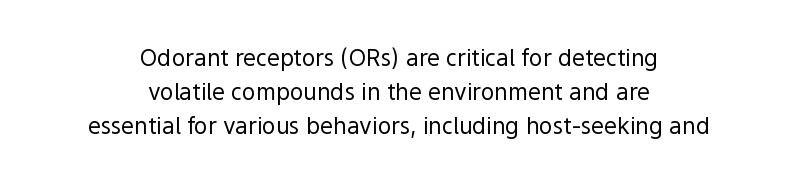
Italic: no, the glyphs are upright roman. The string is rendered with underlining switched off. Rows of type keep a routine distance in the vertical direction. The strokes carry an ordinary text weight at most. If you folded the block vertically in half, each line would mirror itself in length. Glyph-to-glyph distance matches everyday printed text.
